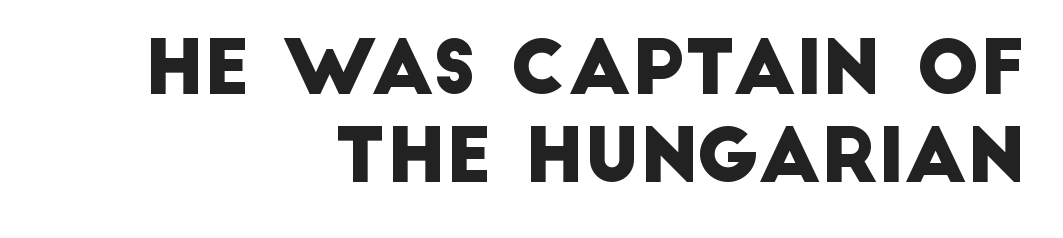
{"serif": "no", "width": "normal", "stroke_contrast": "low", "x_height": "large", "monospaced": "no", "underline": "no", "align": "right", "line_spacing_ratio": 1.17, "letter_spacing": "normal", "letter_spacing_em": 0.0, "glyph_px": 75}
